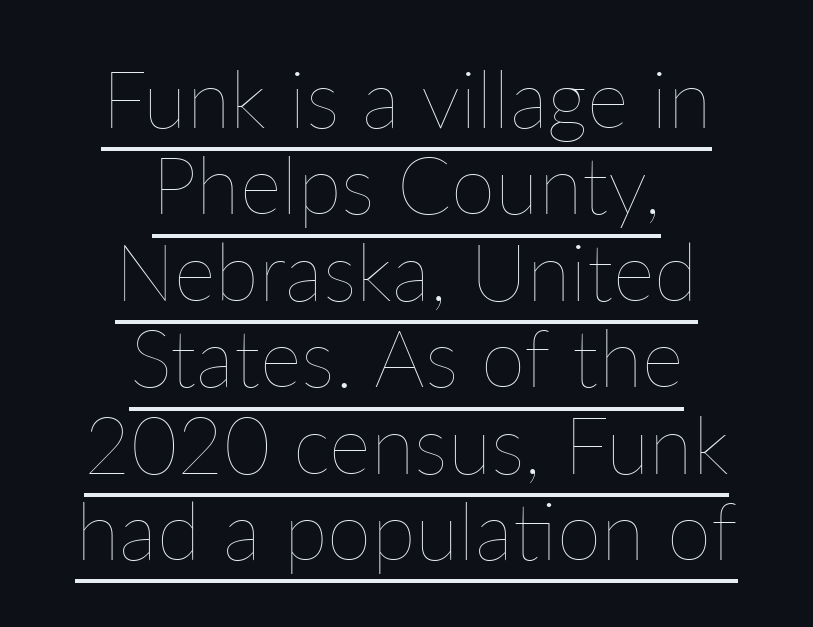
This sample has the flowing, uneven cadence of proportional lettering. A typesetter would call this zero additional tracking. Where is the straight margin? There isn't one; the lines are centered. A typesetter would call this leading minimal, almost set solid.
